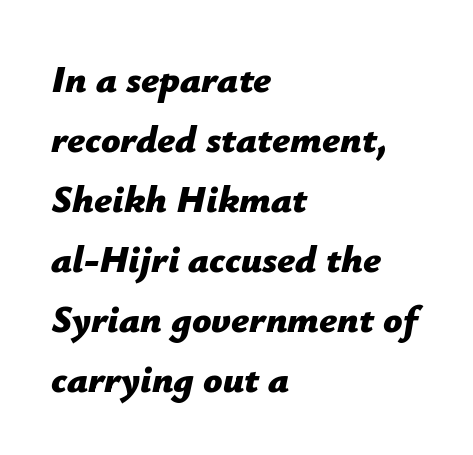
{"italic": "yes", "lean": "right", "slant_degrees": 12, "bold": "yes", "weight": "bold", "width": "normal", "stroke_contrast": "low", "x_height": "medium", "monospaced": "no", "underline": "no", "align": "left", "line_spacing": "normal", "line_spacing_ratio": 1.58, "letter_spacing": "normal", "letter_spacing_em": 0.0, "glyph_px": 38}
